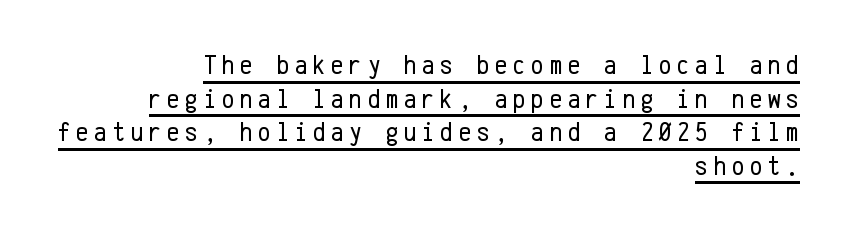
{"serif": "no", "italic": "no", "bold": "no", "weight": "regular", "width": "condensed", "stroke_contrast": "low", "x_height": "medium", "monospaced": "yes", "underline": "yes", "align": "right", "line_spacing_ratio": 1.2, "letter_spacing": "wide", "letter_spacing_em": 0.2, "glyph_px": 28}
